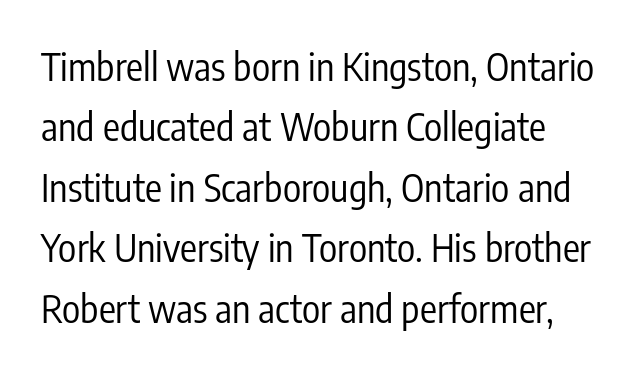
Q: Is the text bold? A: No.
Q: Is the text italic (slanted)? A: No, it is upright.
Q: Is the typeface a serif or a sans-serif typeface? A: Sans-serif.
Q: Is the text underlined? A: No.
Q: Is the spacing between letters normal or unusually wide? A: Normal.
Q: Is the spacing between lines tight, normal or loose? A: Normal.
Q: Width (condensed, normal, or wide)? A: Condensed.
Q: Stroke contrast? A: Low.
Q: x-height? A: Medium.
Q: Monospaced? A: No.
